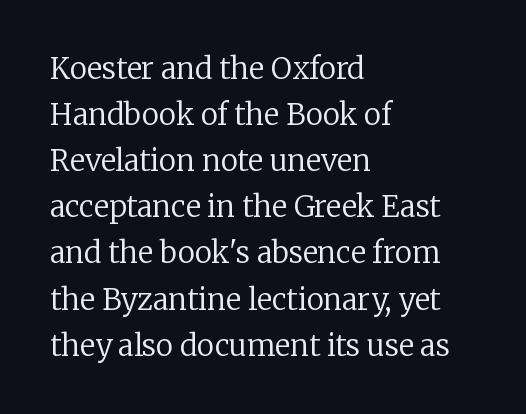
The image shows 29 px regular-weight serif type, upright; set left-aligned, normal line spacing (1.59x), normal letter spacing, not underlined; low stroke contrast and a medium x-height.
